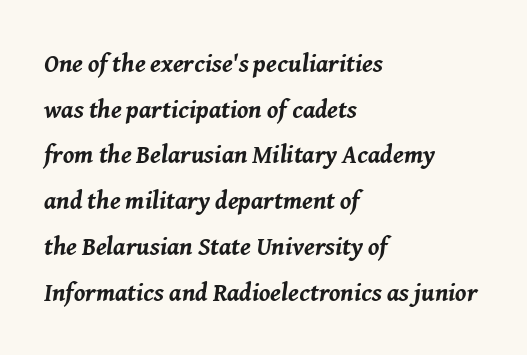
Alignment: flush left. Every letter is thick-stroked: bold, no question. Spacing between characters is what you'd get straight out of the box. The whole block is typeset with a tilt. Type without underlining.
